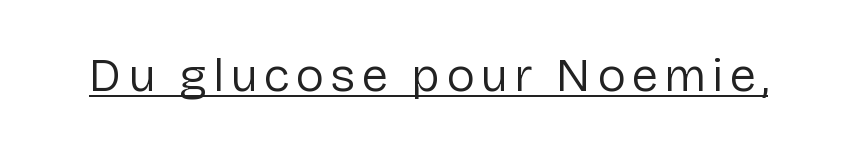
Typographically, this falls in the sans-serif category. Is this a heavy cut? Hardly; it is regular or lighter. Decoration check: the copy is underlined. The type sits square on the baseline with zero lean. The face used here is proportionally spaced, like ordinary book or web type.
